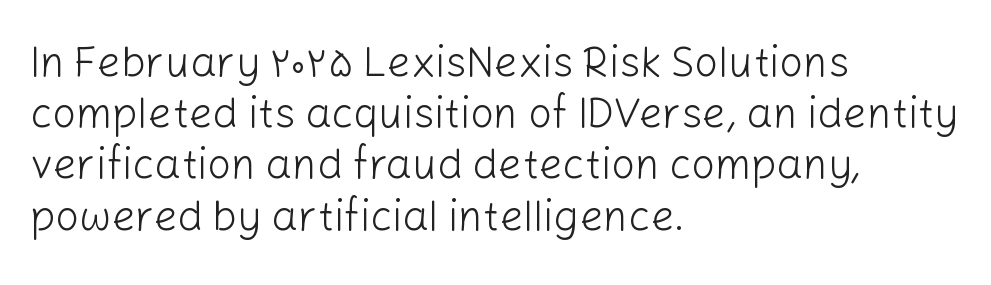
The image shows 42 px light sans-serif type, upright; set left-aligned, line spacing 1.22x, normal letter spacing, not underlined; low stroke contrast and a medium x-height.
